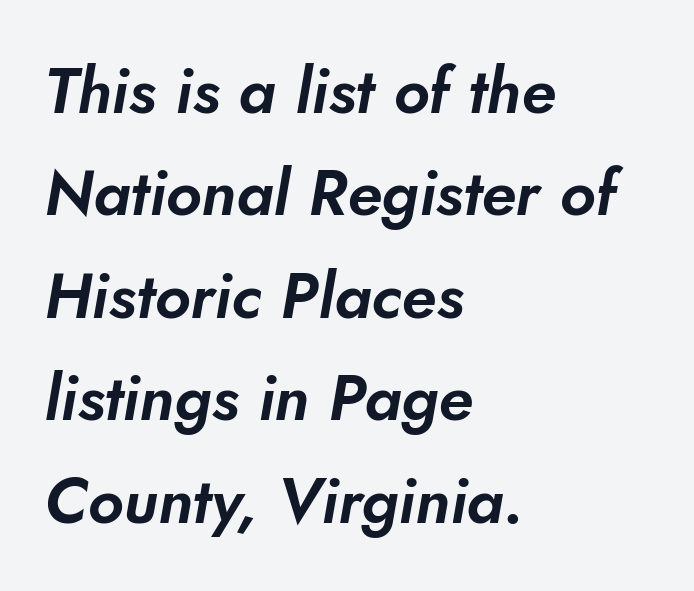
The image shows 64 px sans-serif type; set left-aligned, normal line spacing (1.6x), normal letter spacing, not underlined; low stroke contrast and a small x-height.
